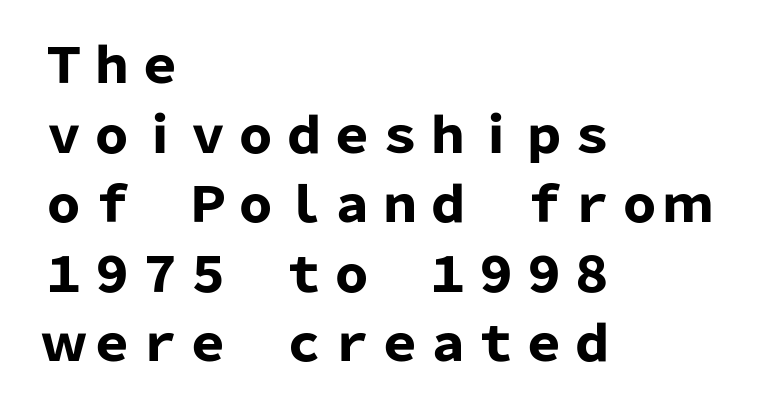
The image shows 48 px heavy sans-serif type, upright; set left-aligned, normal line spacing (1.45x), normal letter spacing, not underlined; low stroke contrast and a medium x-height.
